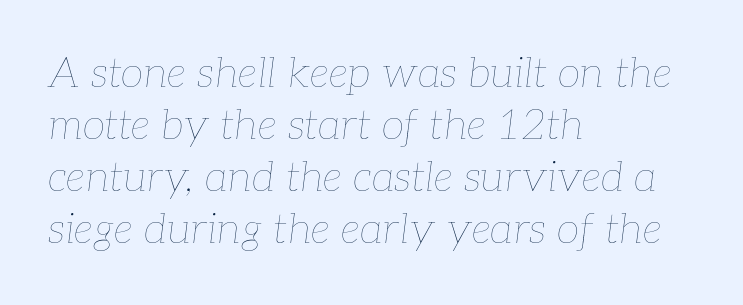
The image shows 42 px thin type, italic (leaning right); set left-aligned, line spacing 1.24x, normal letter spacing, not underlined; low stroke contrast and a medium x-height.
